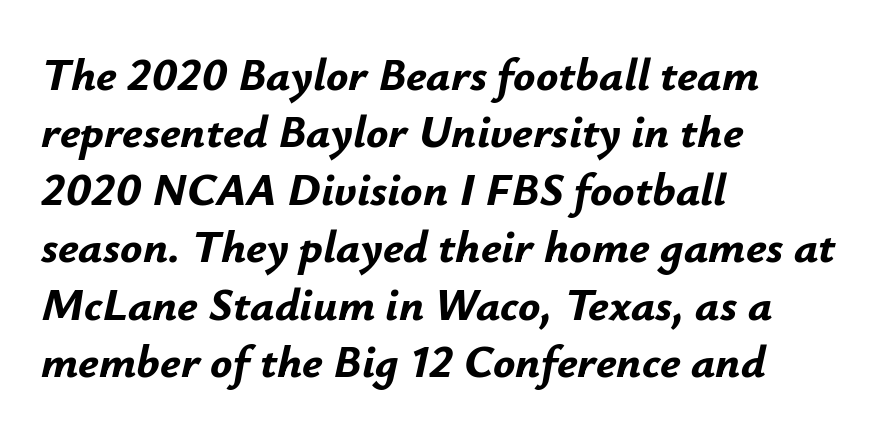
{"italic": "yes", "lean": "right", "slant_degrees": 12, "bold": "yes", "weight": "bold", "width": "normal", "stroke_contrast": "low", "x_height": "small", "monospaced": "no", "underline": "no", "align": "left", "line_spacing": "normal", "line_spacing_ratio": 1.25, "letter_spacing": "normal", "letter_spacing_em": 0.0, "glyph_px": 46}
